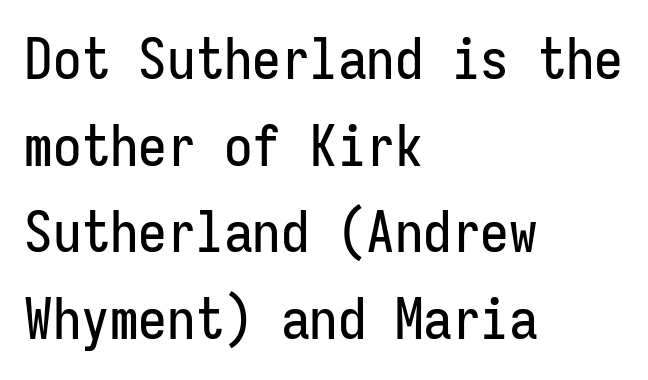
{"serif": "no", "italic": "no", "width": "condensed", "stroke_contrast": "low", "x_height": "medium", "monospaced": "yes", "underline": "no", "align": "left", "line_spacing": "normal", "line_spacing_ratio": 1.52, "letter_spacing": "normal", "letter_spacing_em": 0.0, "glyph_px": 57}
